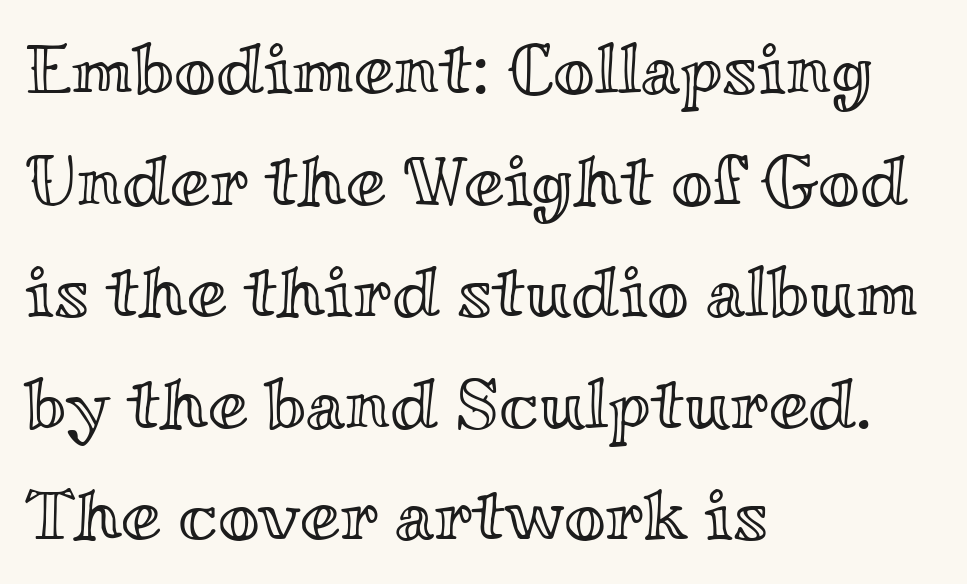
{"italic": "no", "width": "wide", "x_height": "small", "monospaced": "no", "underline": "no", "align": "left", "line_spacing": "normal", "line_spacing_ratio": 1.55, "letter_spacing": "normal", "letter_spacing_em": 0.0, "glyph_px": 72}
